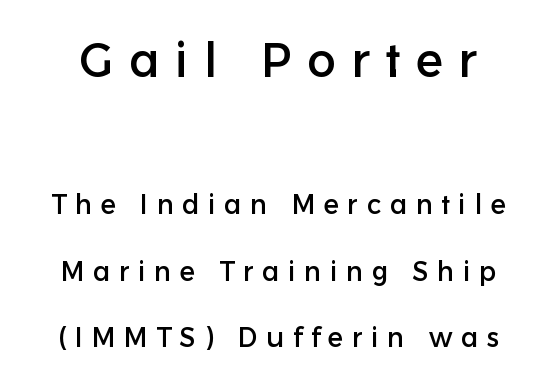
The image shows 48 px sans-serif type, upright; set loose line spacing (2.47x), unusually wide letter spacing (+0.32 em), not underlined; the first (top) block is 1.78x larger; low stroke contrast and a medium x-height.
